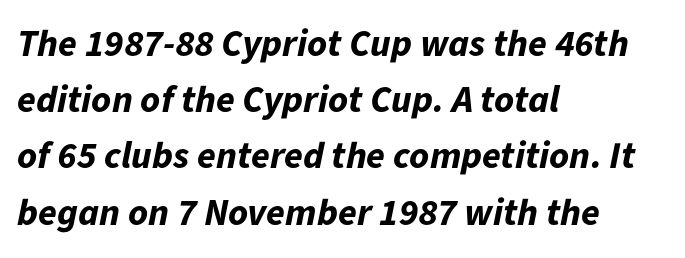
These lines keep a tight, regular rhythm from letter to letter. Left-aligned paragraph, ragged on the right. Is the type slanted? Yes — the strokes lean at a clear angle. The foot of each line stays bare and open.
